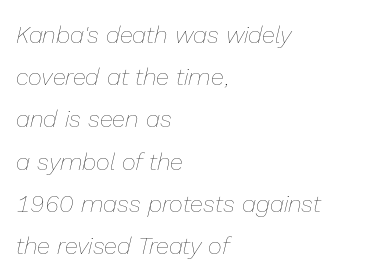
{"italic": "yes", "lean": "right", "slant_degrees": 13, "bold": "no", "underline": "no", "align": "left", "line_spacing_ratio": 1.76, "letter_spacing": "normal", "letter_spacing_em": 0.0, "glyph_px": 24}
